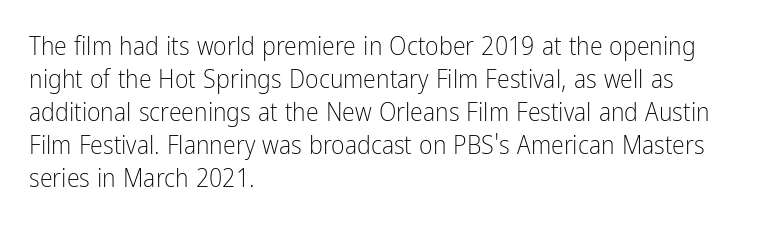
The image shows 26 px text type, upright; set left-aligned, normal line spacing (1.27x), normal letter spacing, not underlined.
